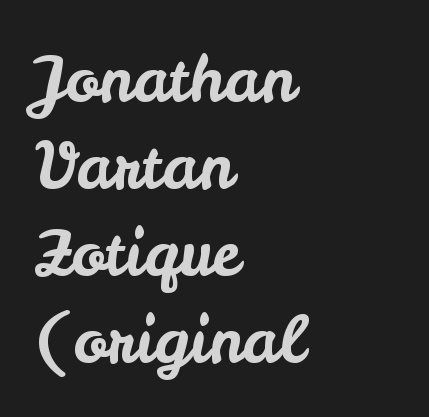
Does the copy run flush right? No — it runs flush left. Looks like regular typesetting: each glyph gets only the width it needs. Anything drawn beneath the words? Only blank space. Tracking here is standard; glyphs follow each other at the usual distance.
